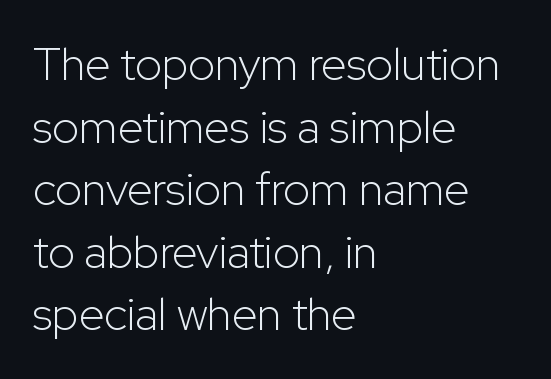
{"serif": "no", "italic": "no", "bold": "no", "weight": "light", "width": "normal", "stroke_contrast": "low", "x_height": "medium", "monospaced": "no", "underline": "no", "align": "left", "line_spacing": "normal", "line_spacing_ratio": 1.36, "letter_spacing": "normal", "letter_spacing_em": 0.0, "glyph_px": 46}
